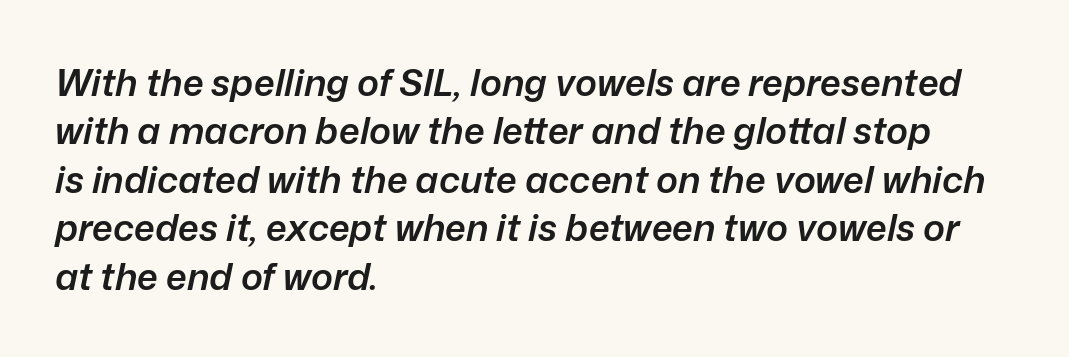
Q: Is the text bold? A: Semi-bold.
Q: Is the text italic (slanted)? A: Yes, it leans right by about 12 degrees.
Q: Is the text underlined? A: No.
Q: How is the paragraph aligned? A: Left-aligned.
Q: Is the spacing between letters normal or unusually wide? A: Normal.
Q: Is the spacing between lines tight, normal or loose? A: Normal.
Q: Width (condensed, normal, or wide)? A: Normal.
Q: Stroke contrast? A: Low.
Q: x-height? A: Medium.
Q: Monospaced? A: No.
